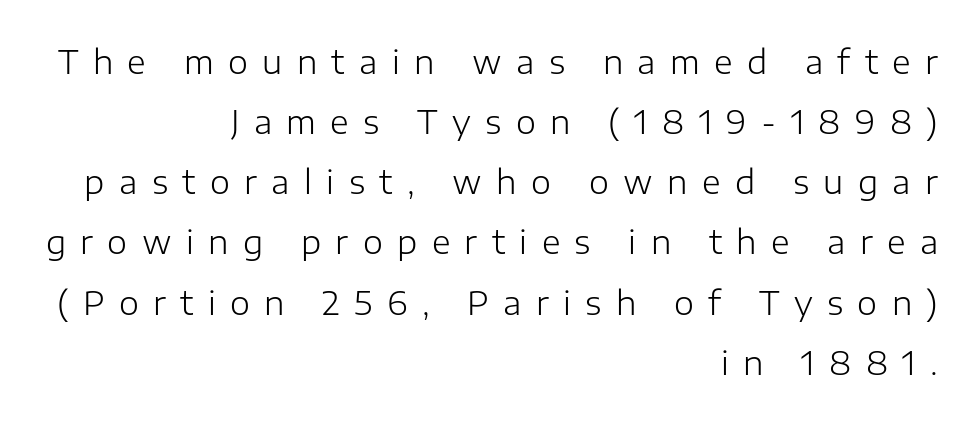
The image shows 32 px light sans-serif type, upright; set right-aligned, line spacing 1.88x, unusually wide letter spacing (+0.45 em), not underlined; low stroke contrast and a medium x-height.
